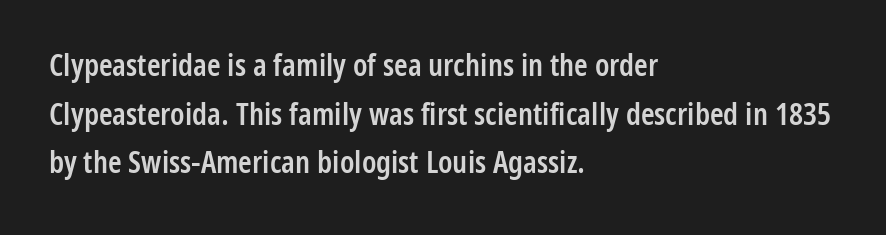
{"serif": "no", "italic": "no", "bold": "semi", "weight": "semibold", "width": "condensed", "stroke_contrast": "low", "x_height": "medium", "monospaced": "no", "underline": "no", "align": "left", "line_spacing": "normal", "line_spacing_ratio": 1.57, "letter_spacing": "normal", "letter_spacing_em": 0.0, "glyph_px": 31}
